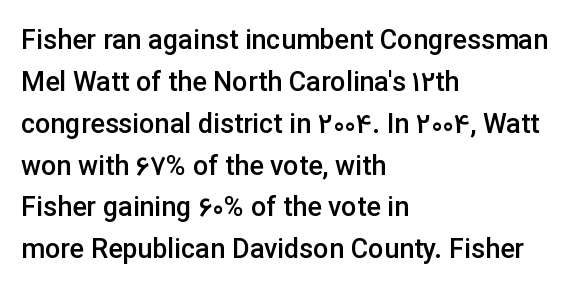
Has an underline been added? It has not. Look at the stroke-to-counter ratio: somewhat heavy, a semibold. Style check: upright. The letterforms sit shoulder to shoulder at normal distance. The paragraph has a hard left edge and a soft right edge.
